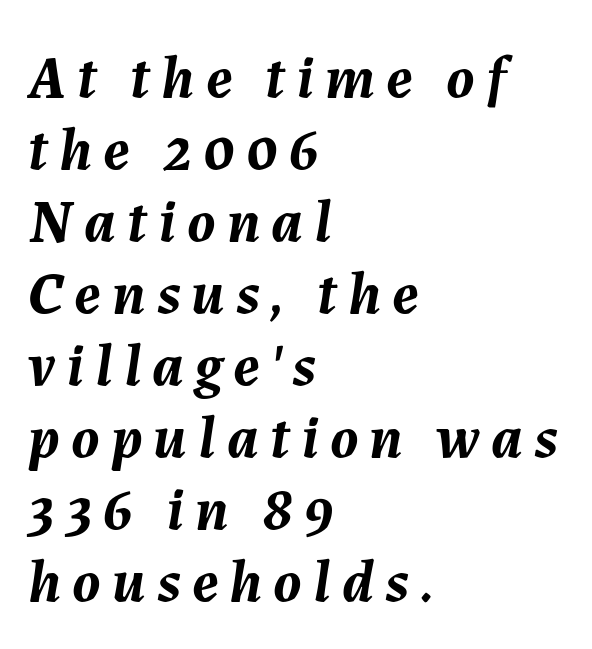
{"italic": "yes", "lean": "right", "slant_degrees": 7, "bold": "yes", "weight": "semibold", "width": "normal", "stroke_contrast": "medium", "x_height": "medium", "monospaced": "no", "underline": "no", "align": "left", "line_spacing_ratio": 1.18, "glyph_px": 61}
